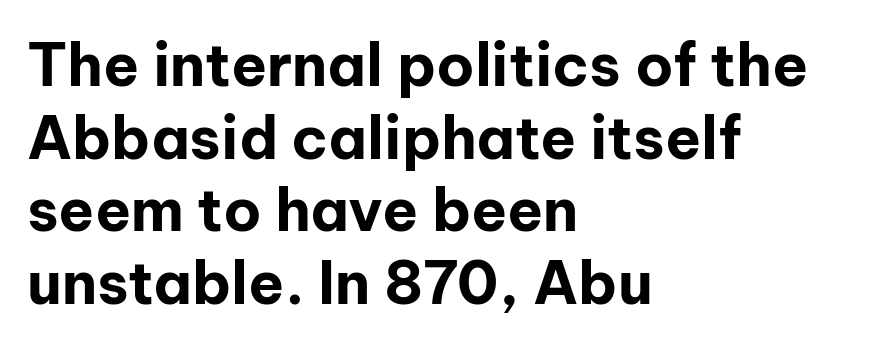
{"serif": "no", "italic": "no", "bold": "yes", "weight": "bold", "width": "normal", "stroke_contrast": "low", "x_height": "medium", "monospaced": "no", "underline": "no", "align": "left", "line_spacing_ratio": 1.23, "letter_spacing": "normal", "letter_spacing_em": 0.0, "glyph_px": 59}
